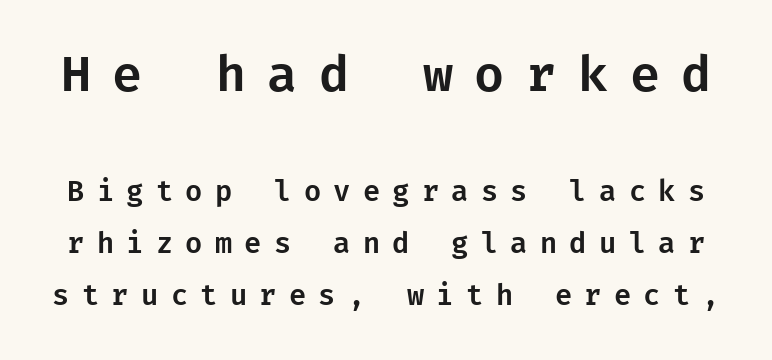
Q: Is the text italic (slanted)? A: No, it is upright.
Q: Is the typeface a serif or a sans-serif typeface? A: Sans-serif.
Q: Is the text underlined? A: No.
Q: Is the spacing between letters normal or unusually wide? A: Unusually wide.
Q: Which block of text is set in a larger size, the first (top) or the second (bottom)? A: The first (top) one.
Q: Width (condensed, normal, or wide)? A: Normal.
Q: Stroke contrast? A: Low.
Q: x-height? A: Medium.
